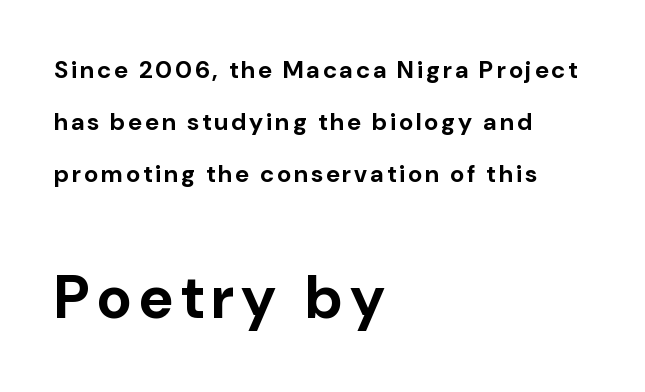
The image shows 60 px bold sans-serif type, upright; set left-aligned, loose line spacing (2.17x), not underlined; the second (bottom) block is 2.5x larger; low stroke contrast and a medium x-height.
